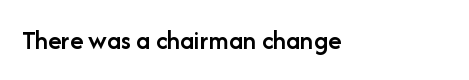
Q: Is the text bold? A: Semi-bold.
Q: Is the text italic (slanted)? A: No, it is upright.
Q: Is the text underlined? A: No.
Q: How is the paragraph aligned? A: Left-aligned.
Q: Is the spacing between letters normal or unusually wide? A: Normal.
